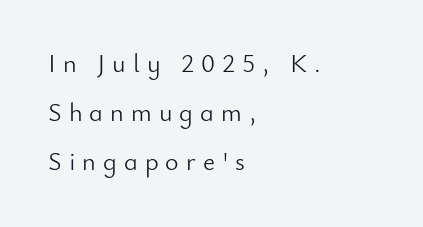
The image shows 26 px text type, upright; set left-aligned, line spacing 1.89x, unusually wide letter spacing (+0.27 em), not underlined.
